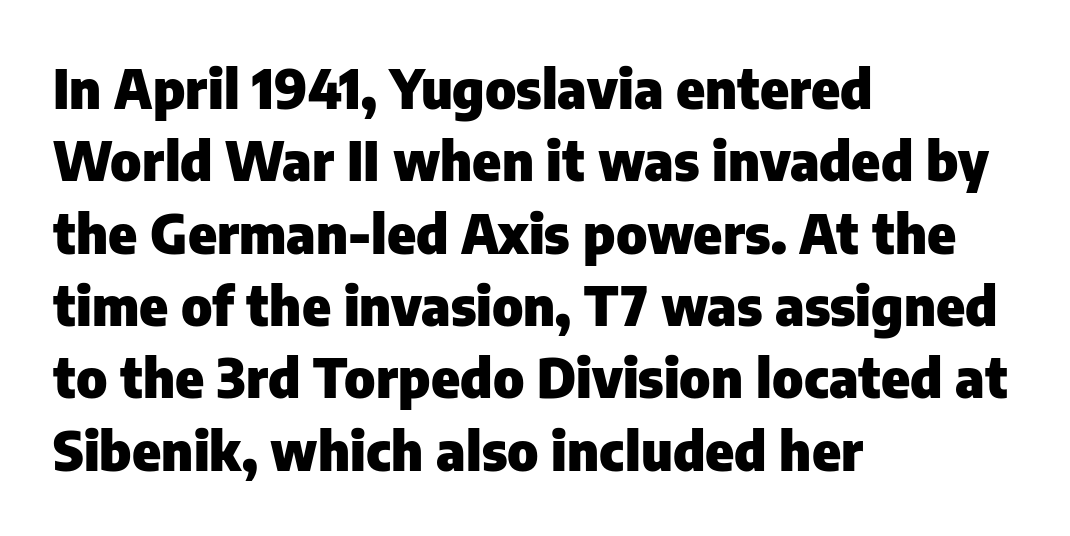
{"serif": "no", "italic": "no", "bold": "yes", "weight": "heavy", "width": "normal", "stroke_contrast": "low", "x_height": "medium", "monospaced": "no", "underline": "no", "align": "left", "line_spacing": "normal", "line_spacing_ratio": 1.34, "letter_spacing": "normal", "letter_spacing_em": 0.0, "glyph_px": 54}
